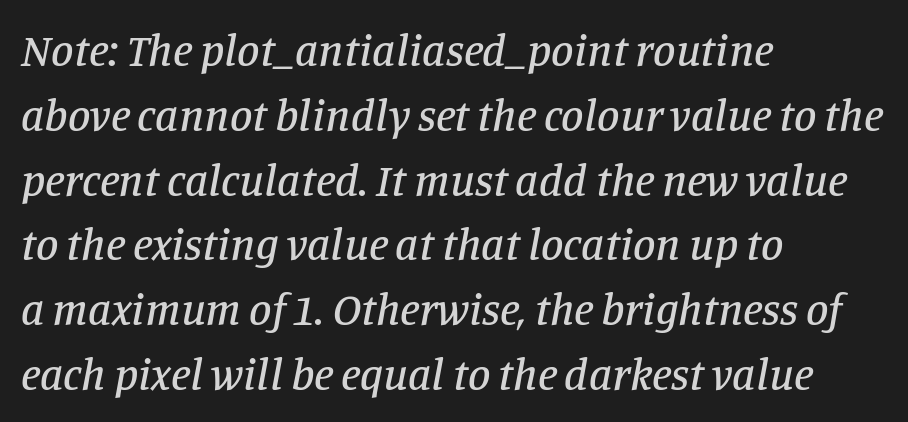
Q: Is the text italic (slanted)? A: Yes, it leans right by about 11 degrees.
Q: Is the typeface a serif or a sans-serif typeface? A: Serif.
Q: Is the text underlined? A: No.
Q: How is the paragraph aligned? A: Left-aligned.
Q: Is the spacing between letters normal or unusually wide? A: Normal.
Q: Is the spacing between lines tight, normal or loose? A: Normal.
Q: Width (condensed, normal, or wide)? A: Normal.
Q: Stroke contrast? A: Low.
Q: x-height? A: Large.
Q: Monospaced? A: No.
